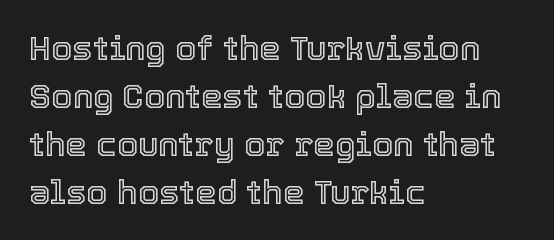
Decoration check: the copy has no underline. Regular leading. Nope, not italic — everything's standing straight. In CSS terms this would be text-align: left. The horizontal fit of the characters is conventional and even. This sample has the flowing, uneven cadence of proportional lettering.
